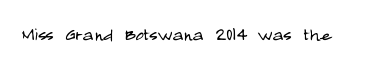
The image shows 23 px text type, upright; set normal letter spacing, not underlined.
